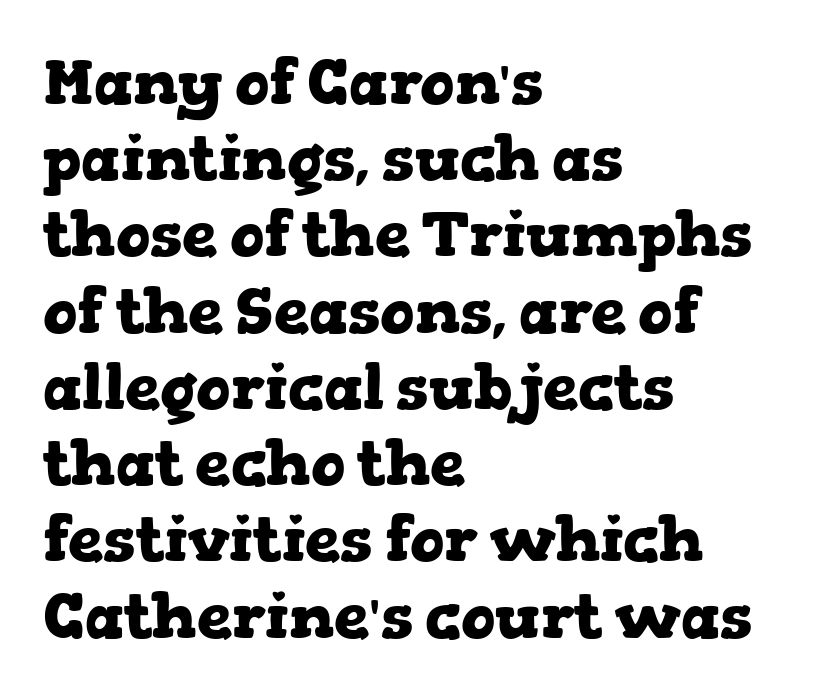
{"serif": "yes", "italic": "no", "bold": "yes", "weight": "heavy", "width": "wide", "stroke_contrast": "low", "x_height": "medium", "monospaced": "no", "underline": "no", "align": "left", "line_spacing_ratio": 1.21, "letter_spacing": "normal", "letter_spacing_em": 0.0, "glyph_px": 63}
